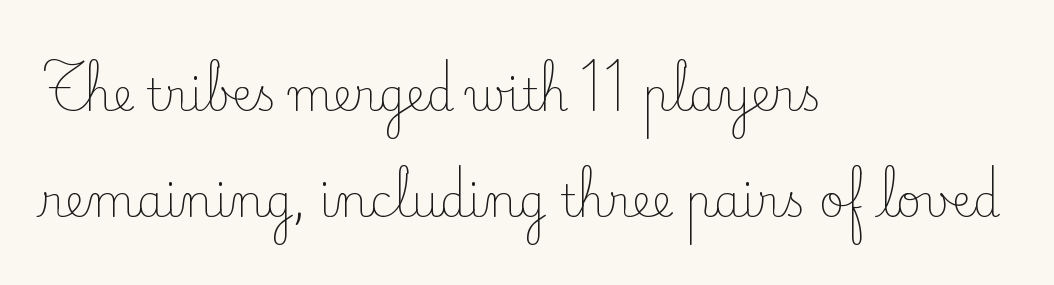
The image shows 44 px light serif type, upright; set left-aligned, loose line spacing (2.4x), normal letter spacing, not underlined; low stroke contrast and a small x-height.
